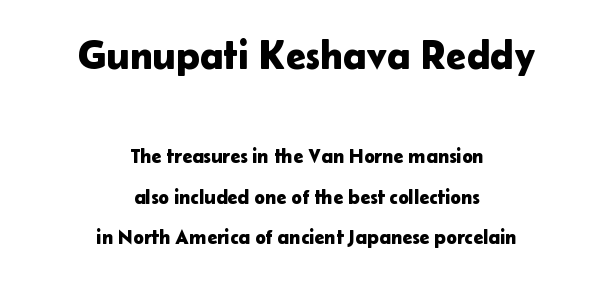
{"serif": "no", "italic": "no", "width": "normal", "stroke_contrast": "low", "x_height": "medium", "monospaced": "no", "underline": "no", "align": "center", "line_spacing": "loose", "line_spacing_ratio": 2.01, "letter_spacing": "normal", "letter_spacing_em": 0.0, "larger_block": "first", "size_ratio": 2.0, "glyph_px": 40}
